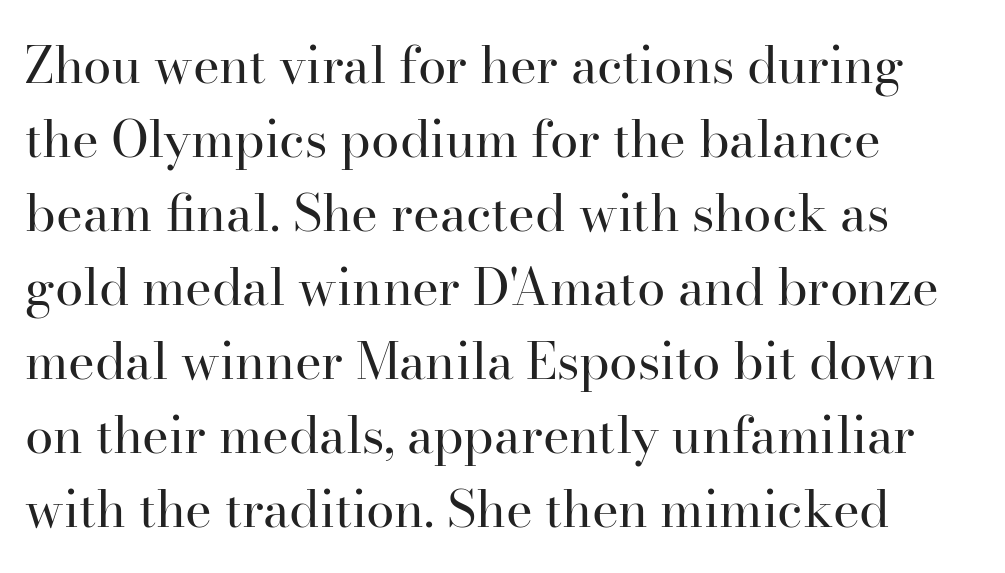
The image shows 51 px regular-weight serif type, upright; set left-aligned, normal line spacing (1.45x), normal letter spacing, not underlined; high stroke contrast and a small x-height.
